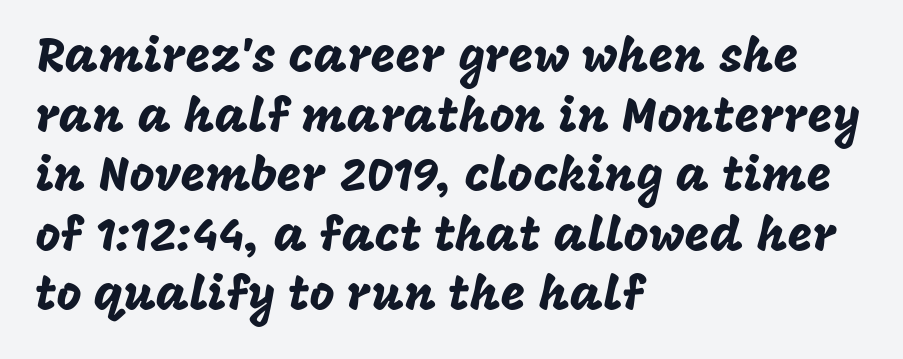
{"serif": "no", "width": "normal", "stroke_contrast": "low", "x_height": "large", "monospaced": "no", "underline": "no", "align": "left", "line_spacing_ratio": 1.24, "letter_spacing": "normal", "letter_spacing_em": 0.0, "glyph_px": 48}
